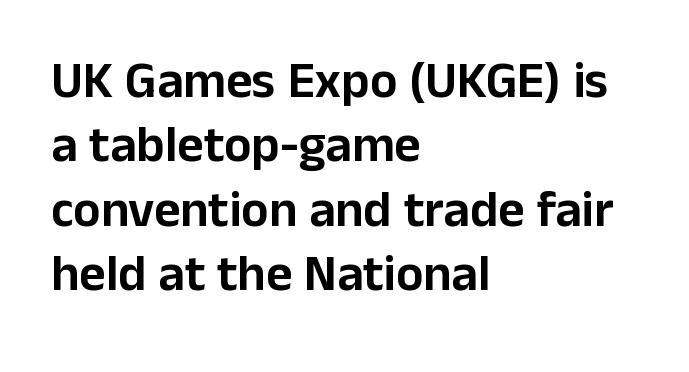
The image shows 51 px sans-serif type, upright; set left-aligned, normal line spacing (1.26x), normal letter spacing, not underlined; low stroke contrast and a medium x-height.
